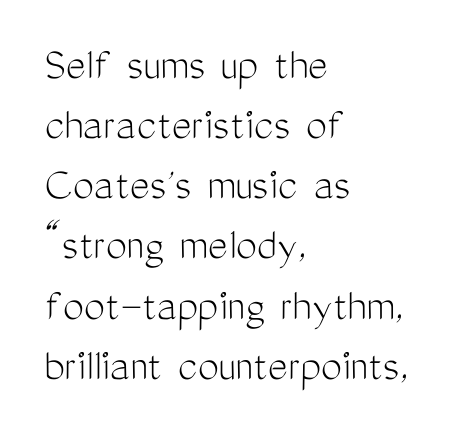
Stroke terminals: plain, sans-serif. Left-aligned paragraph, ragged on the right. The space between consecutive lines is moderate. This sample has the flowing, uneven cadence of proportional lettering.
